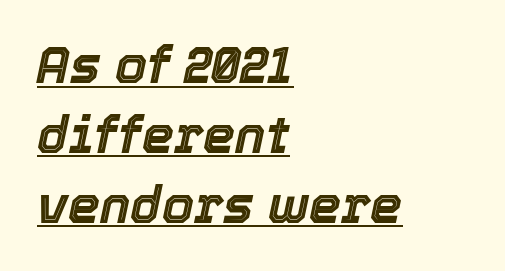
Evenly set lines give the paragraph a standard silhouette. The glyphs look as if they've been sheared to an angle. The typesetter chose a ragged-right arrangement here. The passage shown is typed in a proportional face where columns would drift.
